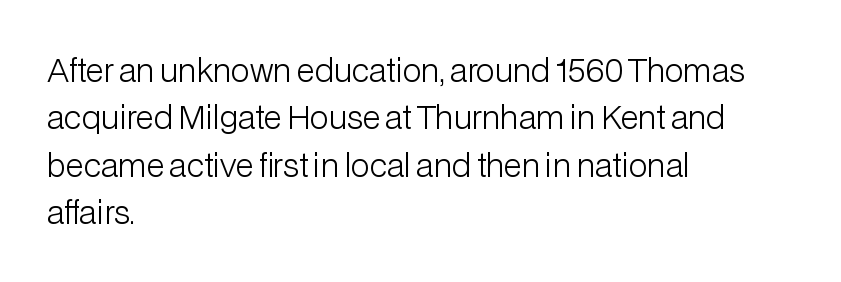
Q: Is the text bold? A: No.
Q: Is the text italic (slanted)? A: No, it is upright.
Q: Is the typeface a serif or a sans-serif typeface? A: Sans-serif.
Q: Is the text underlined? A: No.
Q: How is the paragraph aligned? A: Left-aligned.
Q: Is the spacing between letters normal or unusually wide? A: Normal.
Q: Is the spacing between lines tight, normal or loose? A: Normal.
Q: Width (condensed, normal, or wide)? A: Normal.
Q: Stroke contrast? A: Low.
Q: x-height? A: Medium.
Q: Monospaced? A: No.
